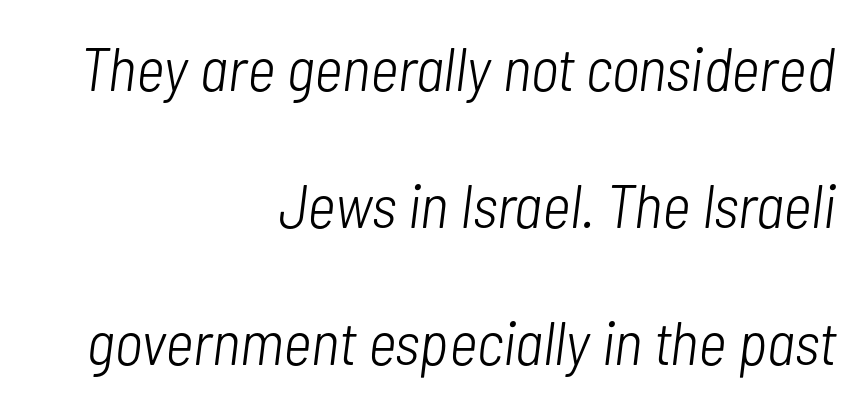
Q: Is the text bold? A: No.
Q: Is the text italic (slanted)? A: Yes, it leans right by about 7 degrees.
Q: Is the text underlined? A: No.
Q: How is the paragraph aligned? A: Right-aligned.
Q: Is the spacing between letters normal or unusually wide? A: Normal.
Q: Is the spacing between lines tight, normal or loose? A: Loose.
Q: Width (condensed, normal, or wide)? A: Condensed.
Q: Stroke contrast? A: Low.
Q: x-height? A: Medium.
Q: Monospaced? A: No.
